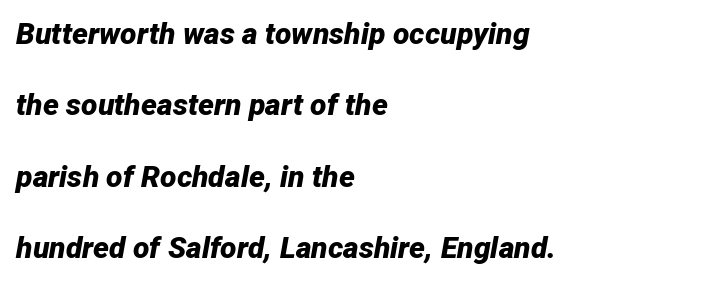
The image shows 30 px bold type, italic (leaning right); set left-aligned, loose line spacing (2.38x), normal letter spacing, not underlined; low stroke contrast and a medium x-height.
